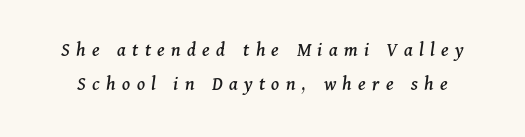
{"italic": "yes", "lean": "right", "slant_degrees": 11, "underline": "no", "line_spacing_ratio": 1.71, "letter_spacing": "wide", "letter_spacing_em": 0.32, "glyph_px": 20}
